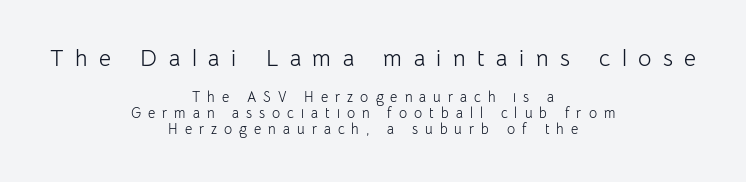
No letter is thick-stroked: the sample isn't bold. The space directly below the letters is spotless. Italic: no, the glyphs are upright roman. Reading top to bottom, the characters get smaller at the block break. The lines are quadded center.
